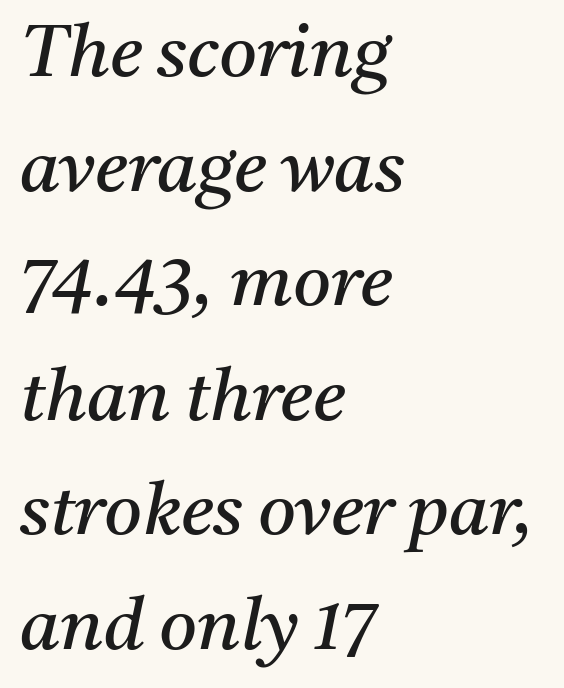
Q: Is the text bold? A: No.
Q: Is the text italic (slanted)? A: Yes, it leans right by about 11 degrees.
Q: Is the typeface a serif or a sans-serif typeface? A: Serif.
Q: Is the text underlined? A: No.
Q: How is the paragraph aligned? A: Left-aligned.
Q: Is the spacing between letters normal or unusually wide? A: Normal.
Q: Is the spacing between lines tight, normal or loose? A: Normal.
Q: Width (condensed, normal, or wide)? A: Normal.
Q: Stroke contrast? A: Medium.
Q: x-height? A: Medium.
Q: Monospaced? A: No.
